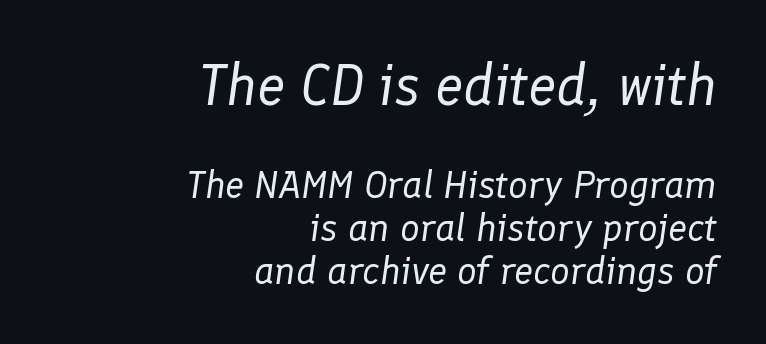
{"italic": "yes", "lean": "right", "slant_degrees": 8, "bold": "no", "weight": "regular", "width": "normal", "stroke_contrast": "low", "x_height": "medium", "monospaced": "no", "underline": "no", "align": "right", "line_spacing": "tight", "line_spacing_ratio": 1.11, "letter_spacing": "normal", "letter_spacing_em": 0.0, "larger_block": "first", "size_ratio": 1.49, "glyph_px": 58}
